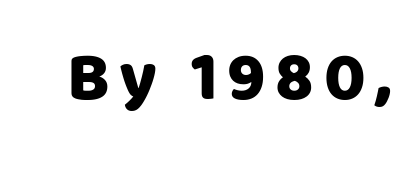
{"serif": "no", "italic": "no", "width": "normal", "stroke_contrast": "low", "x_height": "large", "monospaced": "no", "underline": "no", "glyph_px": 69}
